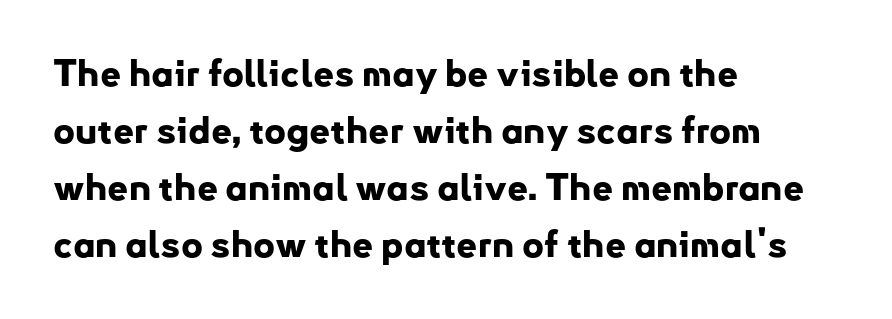
Spacing verdict: proportional, widths tailored to each character. Tall strokes in this sample are plumb rather than angled. Caption: standard tracking, unaltered. Note: no serifs on the glyphs.
